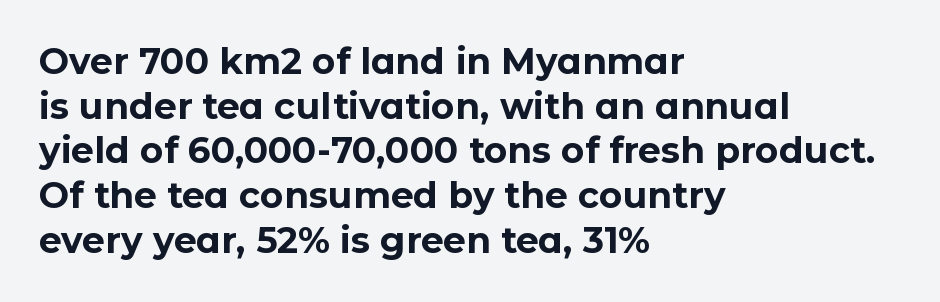
The image shows 36 px bold sans-serif type, upright; set left-aligned, line spacing 1.24x, normal letter spacing, not underlined; low stroke contrast and a medium x-height.
